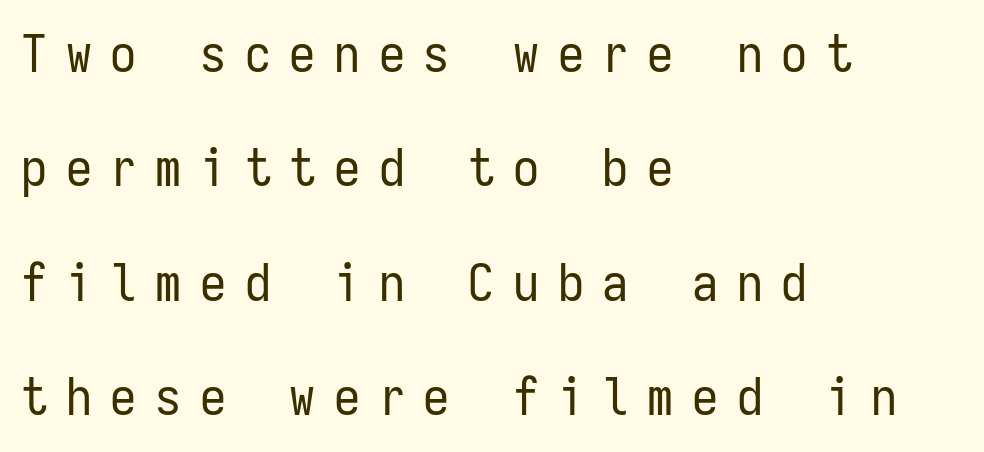
The image shows 52 px regular-weight, condensed sans-serif type, upright, monospaced; set left-aligned, loose line spacing (2.2x), unusually wide letter spacing (+0.36 em), not underlined; low stroke contrast and a medium x-height.
